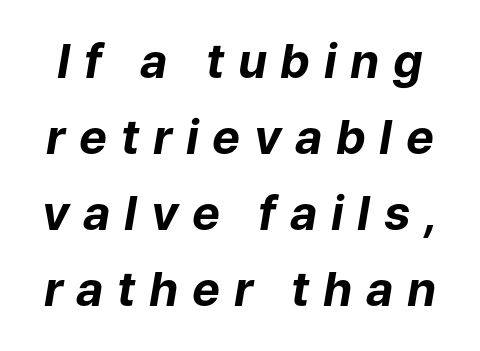
{"italic": "yes", "lean": "right", "slant_degrees": 9, "bold": "yes", "weight": "bold", "width": "normal", "stroke_contrast": "low", "x_height": "medium", "monospaced": "no", "underline": "no", "line_spacing": "normal", "line_spacing_ratio": 1.62, "letter_spacing": "wide", "letter_spacing_em": 0.29, "glyph_px": 47}
